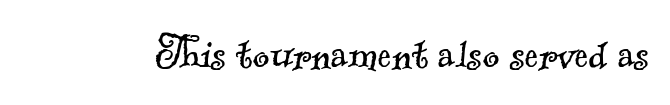
The image shows 52 px light serif type; set normal letter spacing, not underlined; a small x-height.
